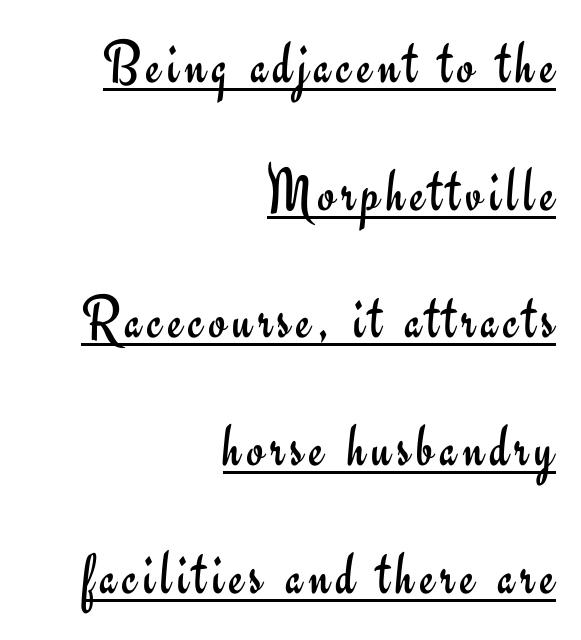
{"serif": "no", "bold": "no", "weight": "regular", "width": "normal", "stroke_contrast": "low", "x_height": "small", "monospaced": "no", "underline": "yes", "align": "right", "line_spacing": "loose", "line_spacing_ratio": 2.06, "glyph_px": 62}
